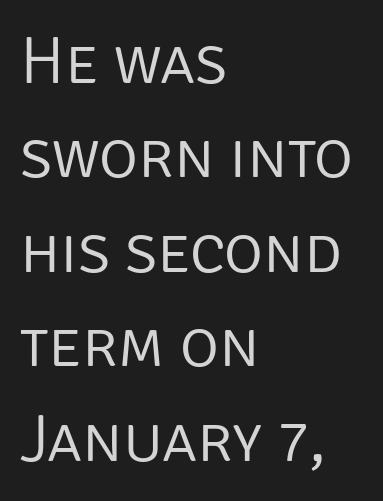
The text block is weighted toward the left margin, trailing off unevenly rightward. A typesetter would call this proportional, since set widths differ per character. These lines keep a tight, regular rhythm from letter to letter. Leading matches the norm, producing a regular column. Stroke terminals: plain, sans-serif. Think standard paragraph weight, or any step lighter than that.
